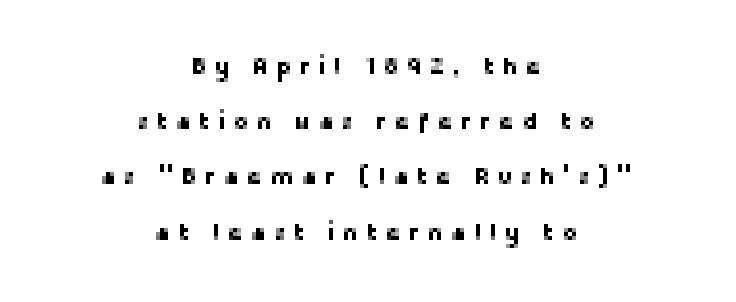
This sample is center-justified, so both line endings float freely. These lines were composed using upright roman letters. There is plenty of visible air inserted between adjacent glyphs. One glance says open: line gaps are wider than usual. The foot of each line stays bare and open.
